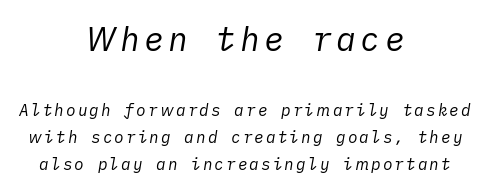
{"italic": "yes", "lean": "right", "slant_degrees": 10, "bold": "no", "weight": "regular", "width": "normal", "stroke_contrast": "low", "x_height": "medium", "underline": "no", "align": "center", "line_spacing": "normal", "line_spacing_ratio": 1.68, "larger_block": "first", "size_ratio": 2.06, "glyph_px": 33}
